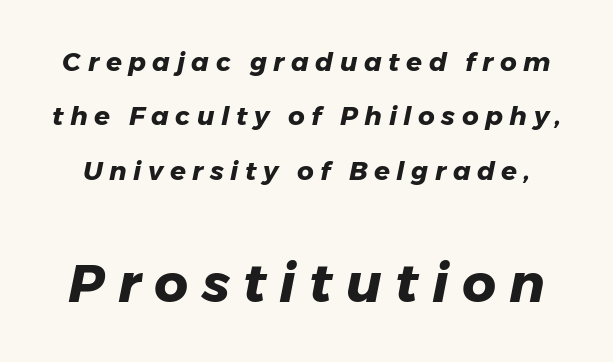
{"italic": "yes", "lean": "right", "slant_degrees": 11, "bold": "yes", "weight": "heavy", "width": "normal", "stroke_contrast": "low", "x_height": "medium", "monospaced": "no", "underline": "no", "line_spacing": "loose", "line_spacing_ratio": 2.09, "letter_spacing": "wide", "letter_spacing_em": 0.25, "larger_block": "second", "size_ratio": 2.04, "glyph_px": 53}
